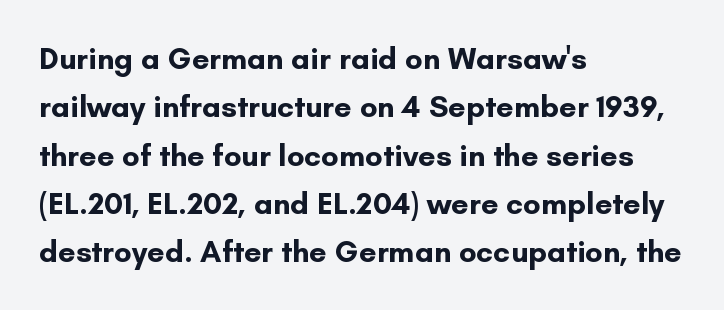
The image shows 31 px bold sans-serif type, upright; set left-aligned, normal line spacing (1.56x), normal letter spacing, not underlined; low stroke contrast and a small x-height.
